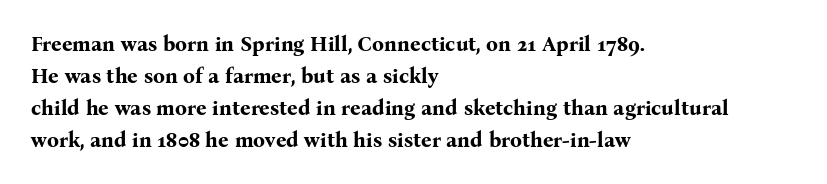
Q: Is the text bold? A: Yes.
Q: Is the text italic (slanted)? A: No, it is upright.
Q: Is the text underlined? A: No.
Q: How is the paragraph aligned? A: Left-aligned.
Q: Is the spacing between letters normal or unusually wide? A: Normal.
Q: Is the spacing between lines tight, normal or loose? A: Normal.
